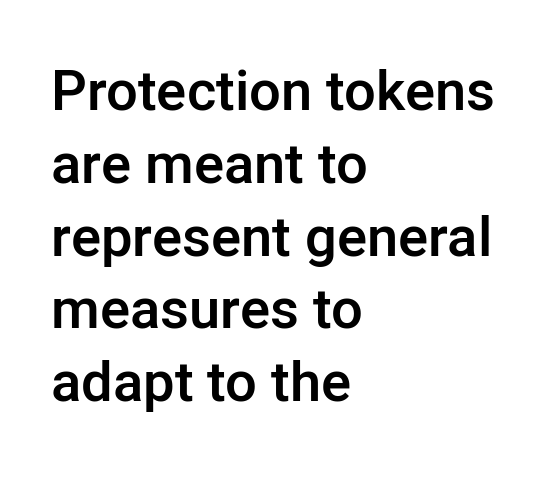
{"serif": "no", "italic": "no", "bold": "semi", "weight": "semibold", "width": "normal", "stroke_contrast": "low", "x_height": "medium", "monospaced": "no", "underline": "no", "align": "left", "line_spacing": "normal", "line_spacing_ratio": 1.3, "letter_spacing": "normal", "letter_spacing_em": 0.0, "glyph_px": 56}
